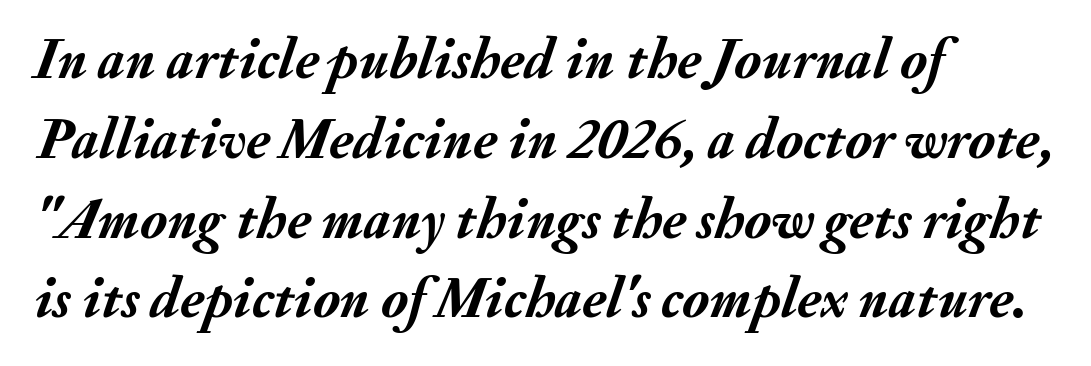
Each line starts at the same left margin while the right side varies. How would I describe the line gaps? Plain and ordinary. What stands out about the letter spacing? Nothing — it is the standard amount. The sample has been set heavy, in full bold.
